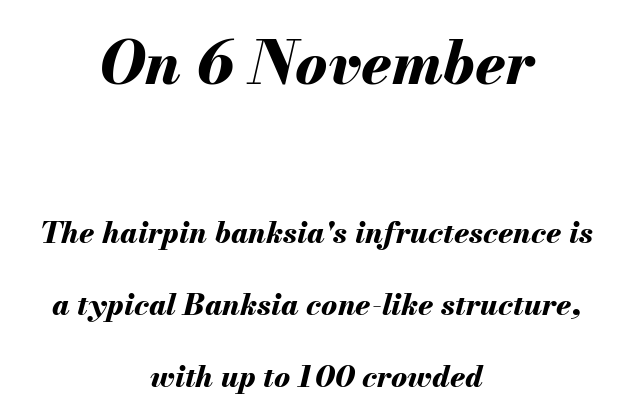
The image shows 60 px bold type, italic (leaning right); set centered, loose line spacing (2.41x), normal letter spacing, not underlined; the first (top) block is 2.0x larger; medium stroke contrast and a small x-height.
